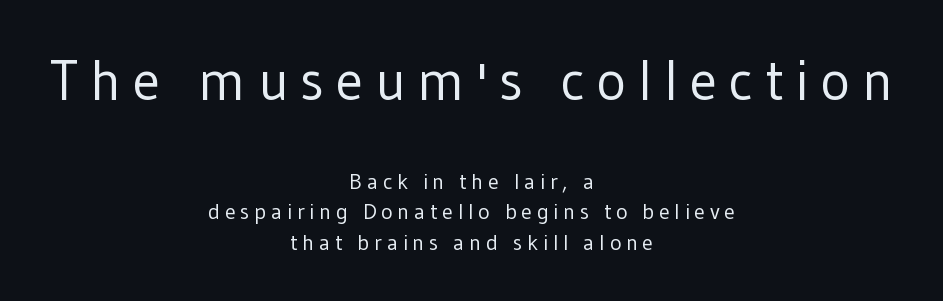
The image shows 56 px regular-weight sans-serif type, upright; set centered, normal line spacing (1.38x), unusually wide letter spacing (+0.21 em), not underlined; the first (top) block is 2.55x larger; low stroke contrast and a medium x-height.
